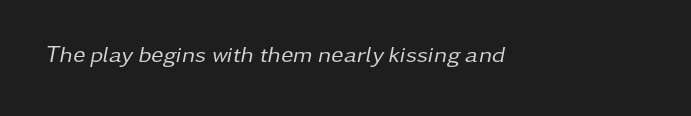
{"italic": "yes", "lean": "right", "slant_degrees": 11, "bold": "no", "underline": "no", "letter_spacing": "normal", "letter_spacing_em": 0.0, "glyph_px": 23}
